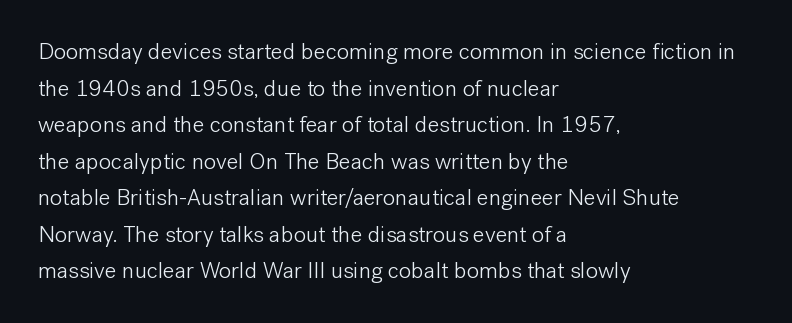
Q: Is the text bold? A: No.
Q: Is the text italic (slanted)? A: No, it is upright.
Q: Is the text underlined? A: No.
Q: How is the paragraph aligned? A: Left-aligned.
Q: Is the spacing between letters normal or unusually wide? A: Normal.
Q: Is the spacing between lines tight, normal or loose? A: Normal.
